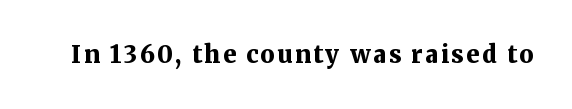
I'd describe the lettering as bold — thick and assertive. Quick note: underline off. It's the straight-up-and-down kind of type.
